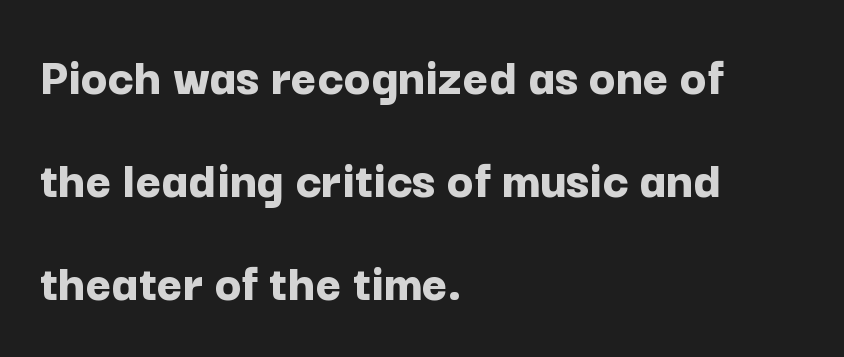
The words here are not underlined. The letters advance in unequal steps, a hallmark of proportional type. This rendering employs a face without finishing strokes, i.e., a sans-serif. Is the letter spacing exaggerated? No — it looks like the ordinary default.
